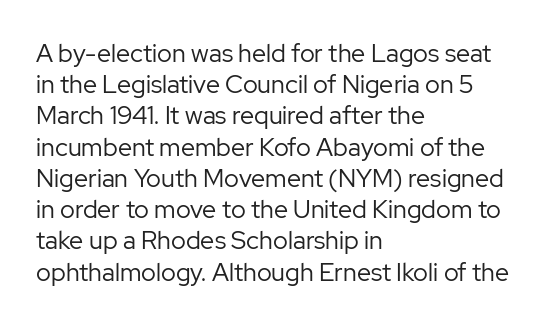
{"italic": "no", "bold": "no", "underline": "no", "align": "left", "line_spacing": "normal", "line_spacing_ratio": 1.25, "letter_spacing": "normal", "letter_spacing_em": 0.0, "glyph_px": 25}
